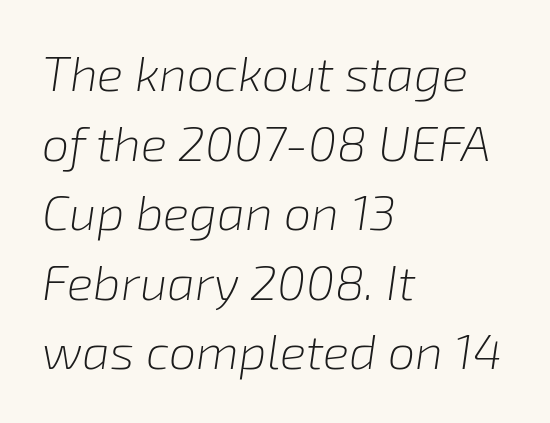
{"italic": "yes", "lean": "right", "slant_degrees": 8, "bold": "no", "weight": "light", "width": "normal", "stroke_contrast": "low", "x_height": "medium", "monospaced": "no", "underline": "no", "align": "left", "line_spacing": "normal", "line_spacing_ratio": 1.42, "letter_spacing": "normal", "letter_spacing_em": 0.0, "glyph_px": 49}
